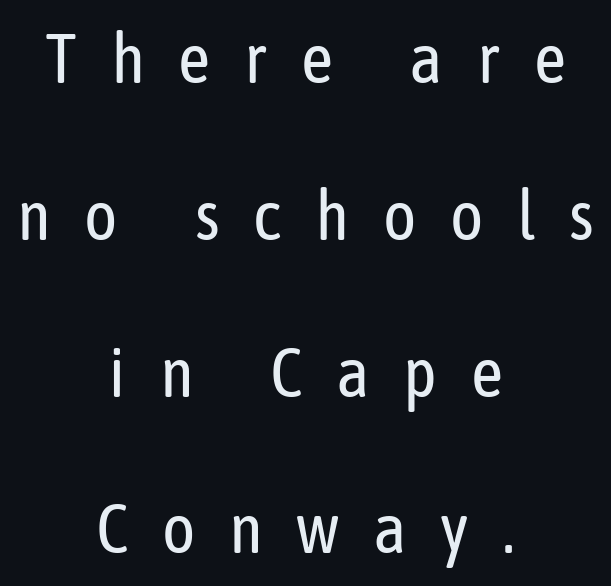
The face looks like a standard text weight, possibly lighter. The axis of the letterforms is exactly vertical. Nobody drew a line under any word here. Both edges are ragged and mirror each other, which tells us the setting is centered. Character widths vary here, with narrow letters taking less room than wide ones. Typographically, this falls in the sans-serif category.
